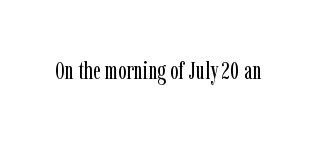
The image shows 25 px text type, upright; set normal letter spacing, not underlined.
